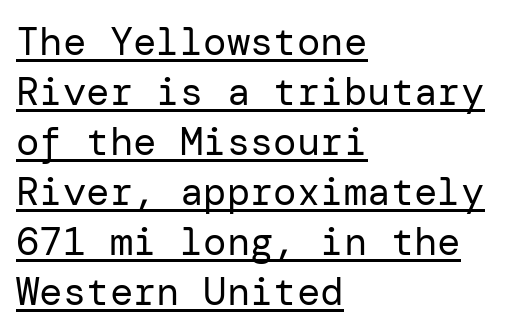
The image shows 39 px regular-weight sans-serif type, upright; set left-aligned, normal line spacing (1.28x), normal letter spacing, underlined; low stroke contrast and a medium x-height.
